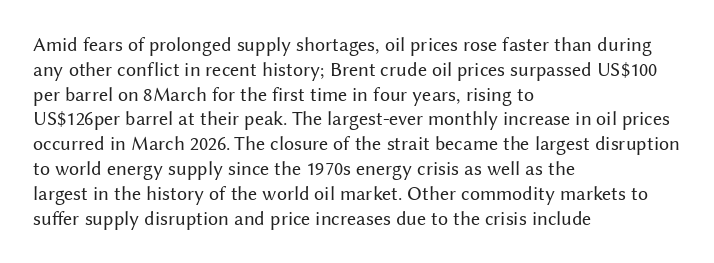
Each stroke keeps to a modest, everyday thickness or less. The type is set solid horizontally, with unmodified tracking. Italic: no, the glyphs are upright roman. In CSS terms this would be text-align: left.
